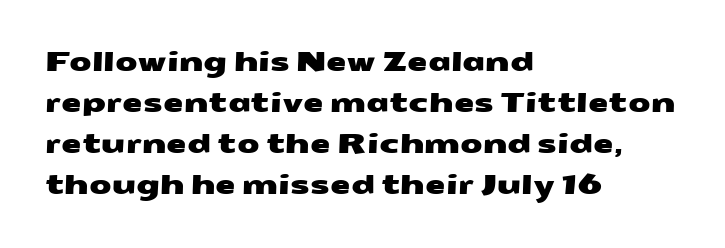
The image shows 26 px text type; set left-aligned, normal line spacing (1.58x), normal letter spacing, not underlined.
